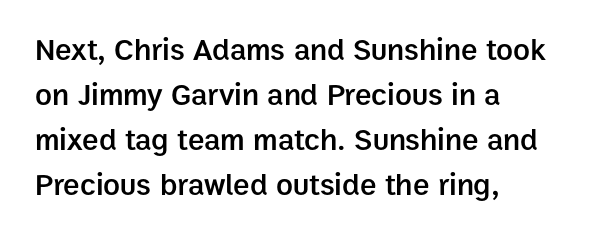
Rendered with straight, roman letterforms. Proportional: the letters do not fall into vertical columns. Left-aligned paragraph, ragged on the right. The specimen omits any rule beneath the text block's lines.
